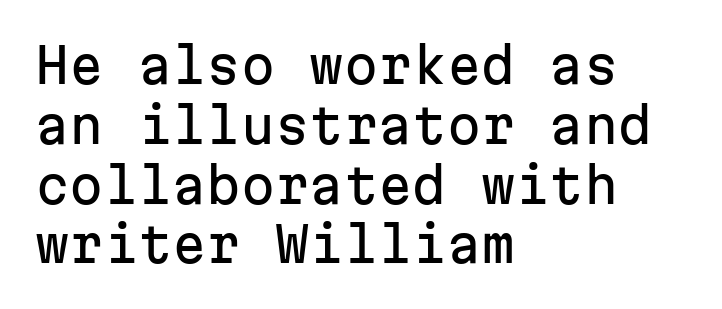
Q: Is the text italic (slanted)? A: No, it is upright.
Q: Is the typeface a serif or a sans-serif typeface? A: Sans-serif.
Q: Is the text underlined? A: No.
Q: How is the paragraph aligned? A: Left-aligned.
Q: Is the spacing between letters normal or unusually wide? A: Normal.
Q: Width (condensed, normal, or wide)? A: Normal.
Q: Stroke contrast? A: Low.
Q: x-height? A: Medium.
Q: Monospaced? A: Yes.
